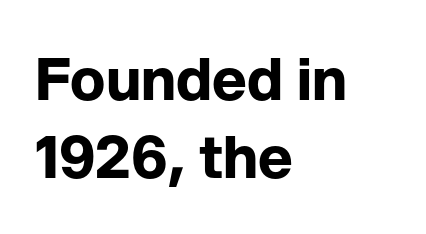
Honestly, there is no underline to notice here at all. Visually the block forms a straight wall on the left and a jagged coastline on the right. The typeface chosen for these lines omits serifs. The rows are spaced the way most documents space them. A typesetter would mark this as roman, not italic. Character widths vary here, with narrow letters taking less room than wide ones.
